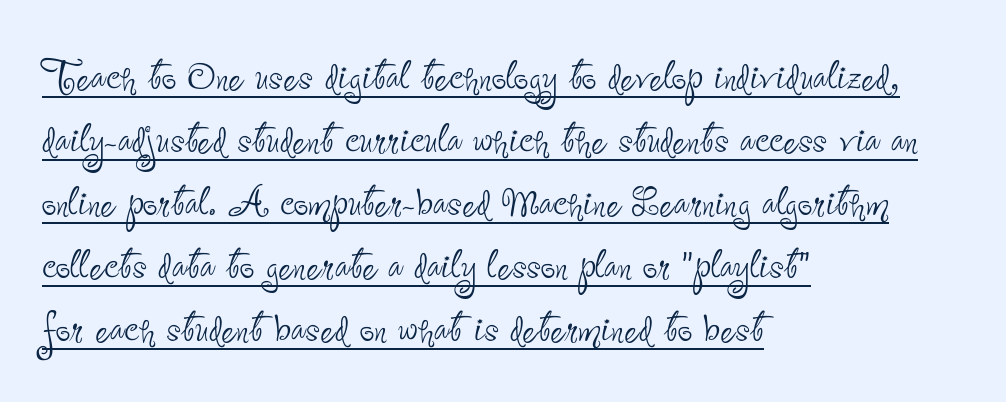
The image shows 52 px thin, condensed sans-serif type; set left-aligned, line spacing 1.21x, normal letter spacing, underlined; low stroke contrast and a small x-height.
